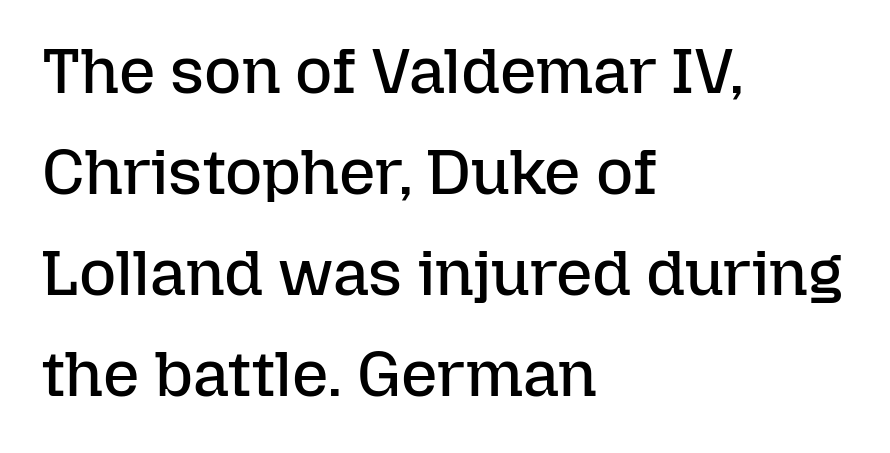
{"italic": "no", "bold": "no", "weight": "regular", "width": "normal", "stroke_contrast": "low", "x_height": "medium", "monospaced": "no", "underline": "no", "align": "left", "line_spacing": "normal", "line_spacing_ratio": 1.58, "letter_spacing": "normal", "letter_spacing_em": 0.0, "glyph_px": 64}
